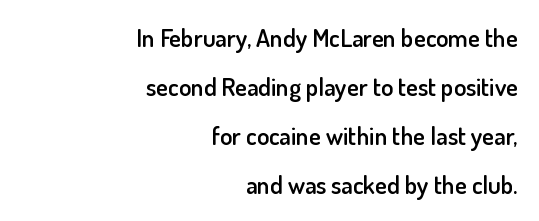
The image shows 25 px text type, upright; set right-aligned, loose line spacing (1.96x), normal letter spacing, not underlined.
